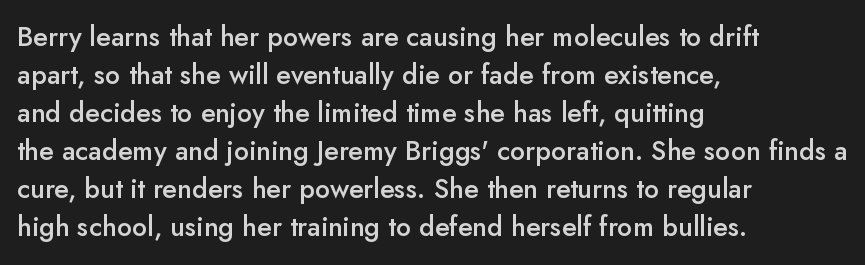
Q: Is the text bold? A: Semi-bold.
Q: Is the text italic (slanted)? A: No, it is upright.
Q: Is the text underlined? A: No.
Q: How is the paragraph aligned? A: Left-aligned.
Q: Is the spacing between letters normal or unusually wide? A: Normal.
Q: Is the spacing between lines tight, normal or loose? A: Normal.
